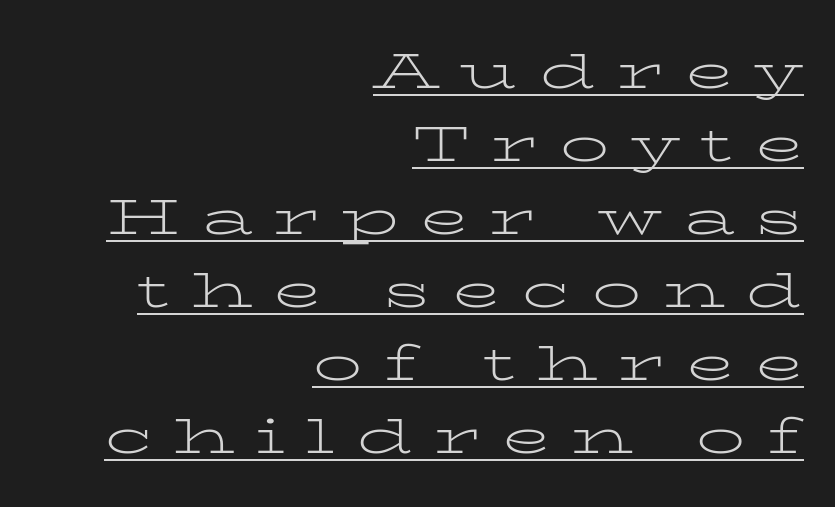
Regular leading. The type family on display is of the serif kind. This rendering uses right alignment, leaving the left contour irregular. Honestly, the underline is the first thing you notice here. This rendering widens character spacing well past its baseline value.
